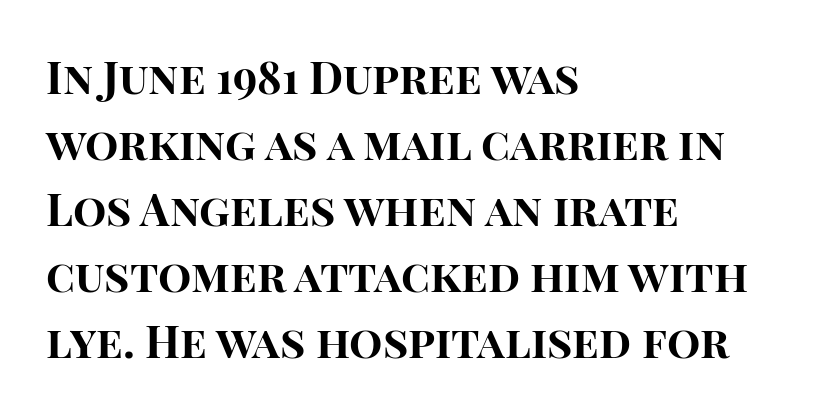
Q: Is the text bold? A: Yes.
Q: Is the text italic (slanted)? A: No, it is upright.
Q: Is the typeface a serif or a sans-serif typeface? A: Sans-serif.
Q: Is the text underlined? A: No.
Q: How is the paragraph aligned? A: Left-aligned.
Q: Is the spacing between letters normal or unusually wide? A: Normal.
Q: Is the spacing between lines tight, normal or loose? A: Normal.
Q: Width (condensed, normal, or wide)? A: Normal.
Q: Stroke contrast? A: High.
Q: x-height? A: Large.
Q: Monospaced? A: No.
